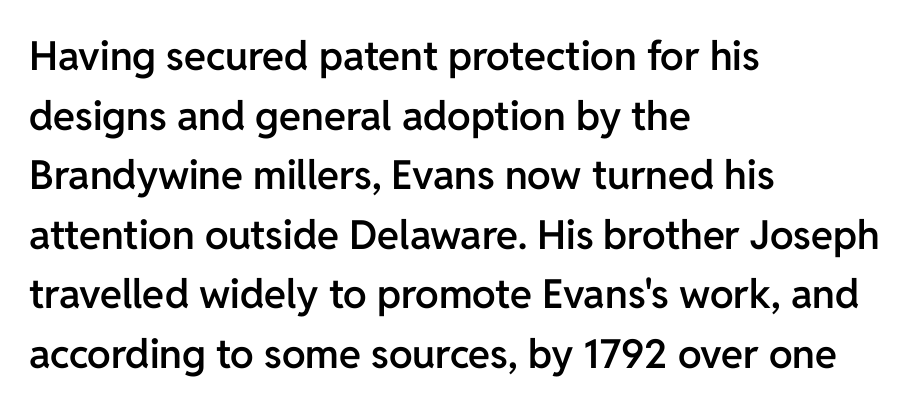
{"serif": "no", "italic": "no", "bold": "semi", "weight": "semibold", "width": "normal", "stroke_contrast": "low", "x_height": "medium", "monospaced": "no", "underline": "no", "align": "left", "line_spacing": "normal", "line_spacing_ratio": 1.49, "letter_spacing": "normal", "letter_spacing_em": 0.0, "glyph_px": 40}
